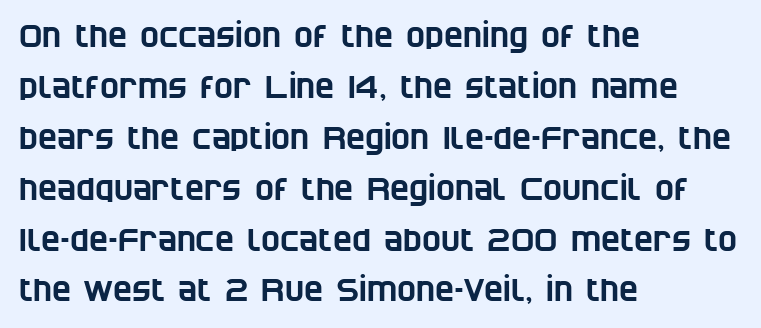
{"serif": "no", "width": "condensed", "stroke_contrast": "low", "x_height": "large", "monospaced": "no", "underline": "no", "align": "left", "line_spacing": "normal", "line_spacing_ratio": 1.59, "letter_spacing": "normal", "letter_spacing_em": 0.0, "glyph_px": 32}
